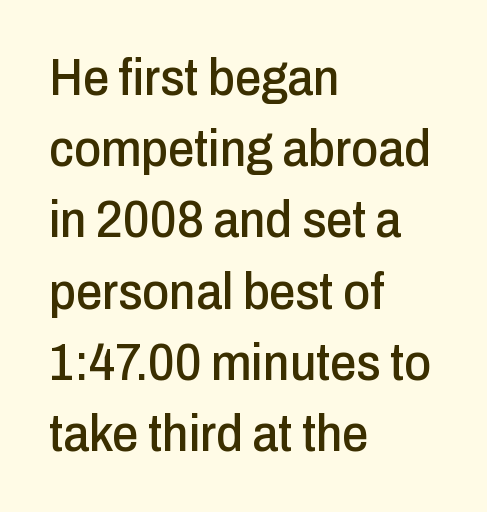
The characters display no serif detailing; their extremities are plain. These lines keep a tight, regular rhythm from letter to letter. Type without underlining. Short and long lines alike share a common starting point at left.
